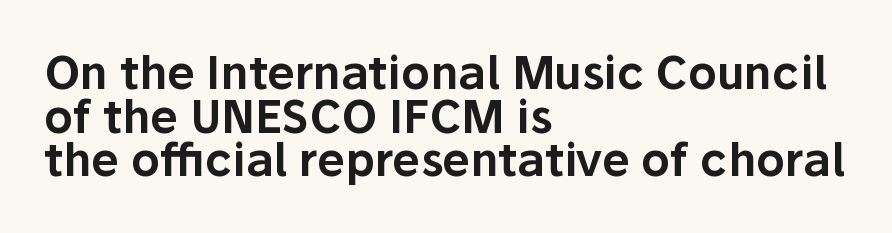
Q: Is the text italic (slanted)? A: No, it is upright.
Q: Is the typeface a serif or a sans-serif typeface? A: Sans-serif.
Q: Is the text underlined? A: No.
Q: How is the paragraph aligned? A: Left-aligned.
Q: Is the spacing between letters normal or unusually wide? A: Normal.
Q: Is the spacing between lines tight, normal or loose? A: Tight.
Q: Width (condensed, normal, or wide)? A: Normal.
Q: Stroke contrast? A: Low.
Q: x-height? A: Medium.
Q: Monospaced? A: No.
